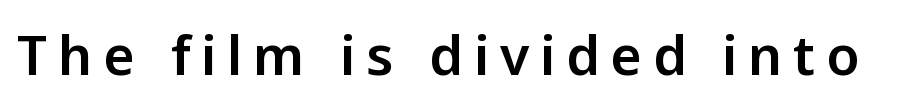
Q: Is the text italic (slanted)? A: No, it is upright.
Q: Is the typeface a serif or a sans-serif typeface? A: Sans-serif.
Q: Is the text underlined? A: No.
Q: Is the spacing between letters normal or unusually wide? A: Unusually wide.
Q: Width (condensed, normal, or wide)? A: Normal.
Q: Stroke contrast? A: Low.
Q: x-height? A: Medium.
Q: Monospaced? A: No.
